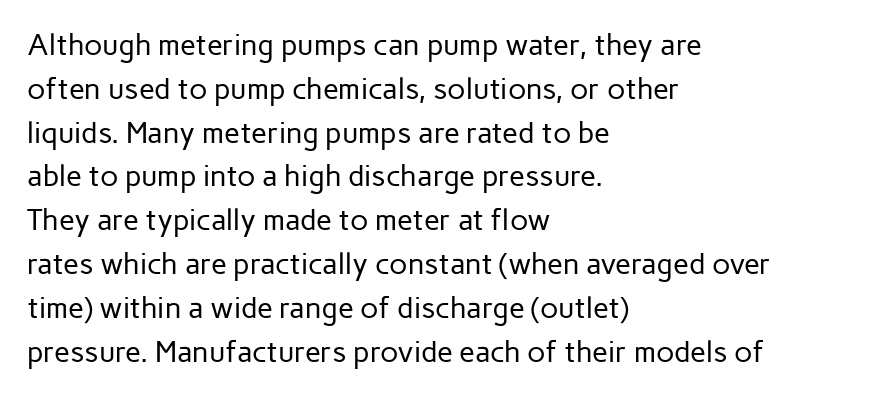
This is not heavy type; no bold has been used. A typesetter would call this proportional, since set widths differ per character. Compared with typical body copy, the letter spacing here is the same. The passage shown is not underscored anywhere.
